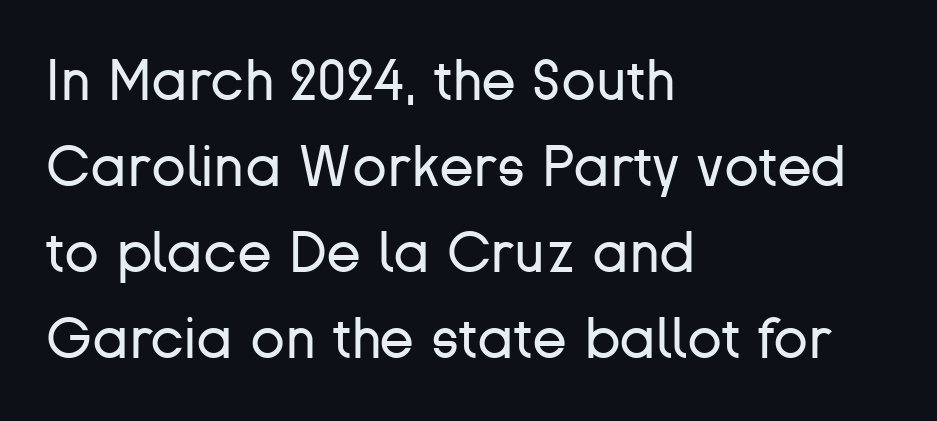
{"serif": "no", "italic": "no", "bold": "no", "weight": "regular", "width": "normal", "stroke_contrast": "low", "x_height": "medium", "monospaced": "no", "underline": "no", "align": "left", "line_spacing": "normal", "line_spacing_ratio": 1.51, "letter_spacing": "normal", "letter_spacing_em": 0.0, "glyph_px": 57}
